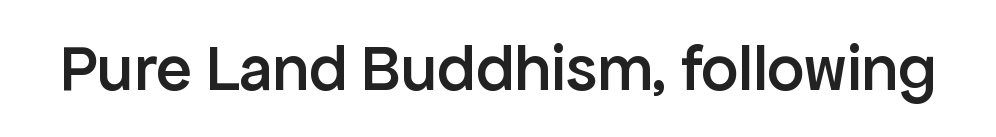
The image shows 66 px semibold sans-serif type, upright; set normal letter spacing, not underlined; low stroke contrast and a medium x-height.
